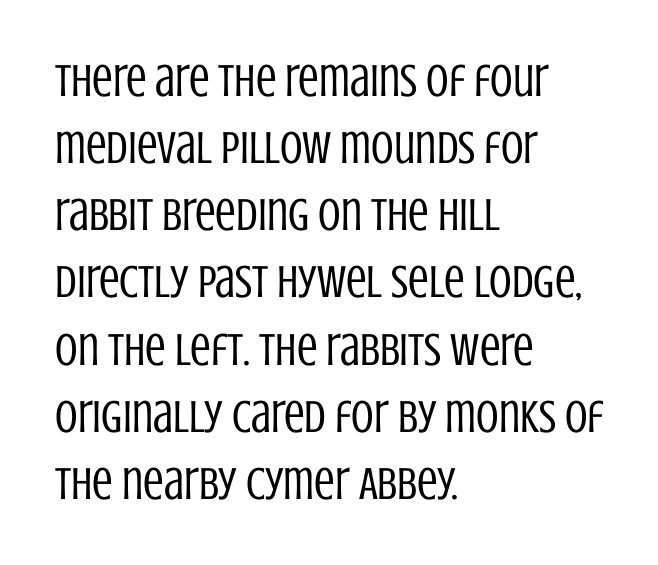
The image shows 46 px regular-weight, condensed sans-serif type, upright; set left-aligned, normal line spacing (1.46x), normal letter spacing, not underlined; low stroke contrast and a large x-height.
